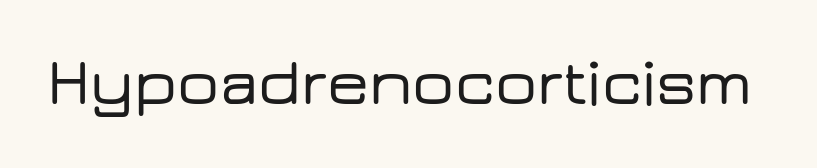
The image shows 66 px wide sans-serif type, upright; set normal letter spacing, not underlined; low stroke contrast and a medium x-height.
